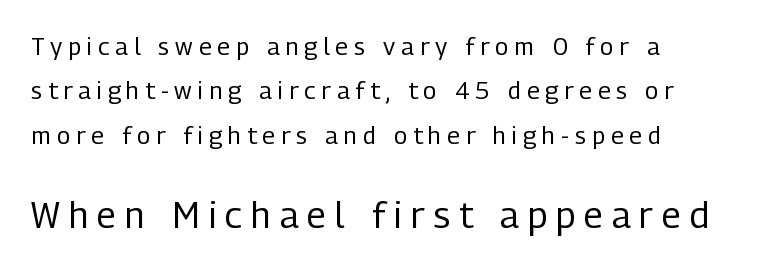
{"serif": "no", "italic": "no", "bold": "no", "weight": "regular", "width": "condensed", "stroke_contrast": "low", "x_height": "medium", "monospaced": "no", "underline": "no", "align": "left", "line_spacing_ratio": 1.85, "letter_spacing": "wide", "letter_spacing_em": 0.25, "larger_block": "second", "size_ratio": 1.5, "glyph_px": 36}
